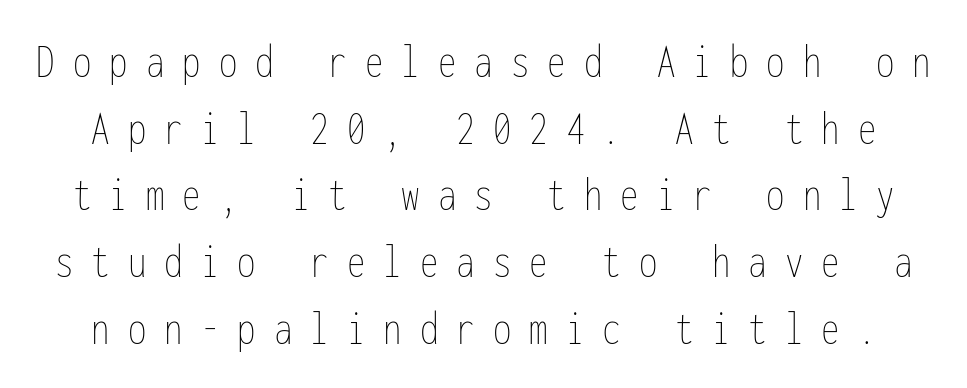
Decoration check: the copy has no underline. A normal amount of white space separates one row of letters from the next. A typesetter would call this heavily tracked-out type. Think standard paragraph weight, or any step lighter than that. You could count columns in this text — the font is strictly monospaced.
